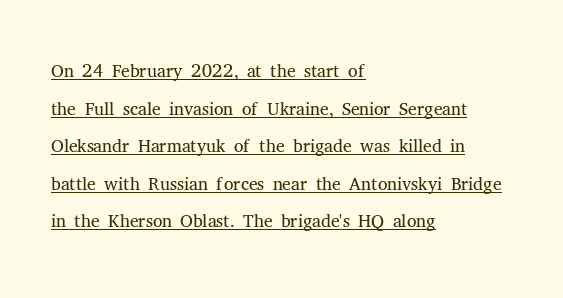
{"italic": "no", "bold": "no", "underline": "yes", "align": "left", "line_spacing": "normal", "line_spacing_ratio": 1.39, "letter_spacing": "normal", "letter_spacing_em": 0.0, "glyph_px": 27}
